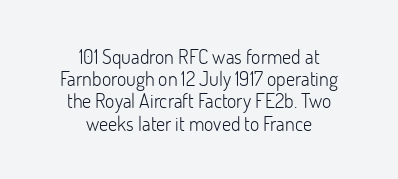
Q: Is the text bold? A: No.
Q: Is the text italic (slanted)? A: No, it is upright.
Q: Is the text underlined? A: No.
Q: How is the paragraph aligned? A: Centered.
Q: Is the spacing between letters normal or unusually wide? A: Normal.
Q: Is the spacing between lines tight, normal or loose? A: Tight.
